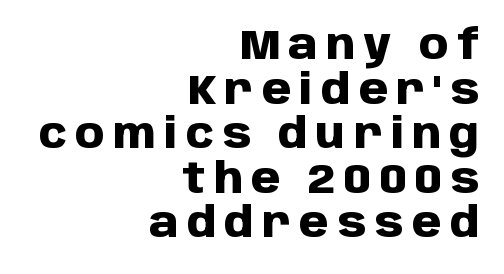
Anything drawn beneath the words? Only blank space. A typesetter would call this leading minimal, almost set solid. The axis of the letterforms is exactly vertical. Right-aligned paragraph, ragged on the left. This is heavy type, rendered in bold. A typesetter would label this face a sans.
